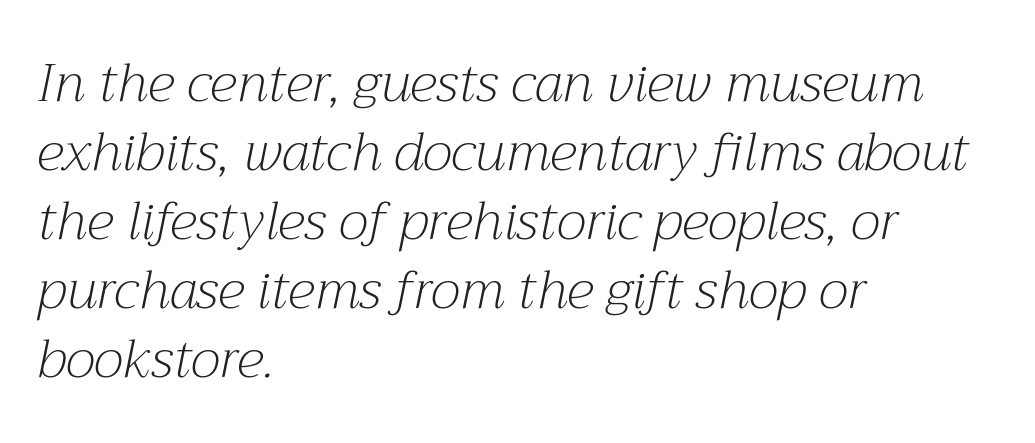
Short and long lines alike share a common starting point at left. This sample uses a serif face. Nobody touched the tracking dial on this one. Horizontal bands of white between lines are of average thickness. An italicized treatment has been applied to the whole sample. Character widths vary here, with narrow letters taking less room than wide ones.
